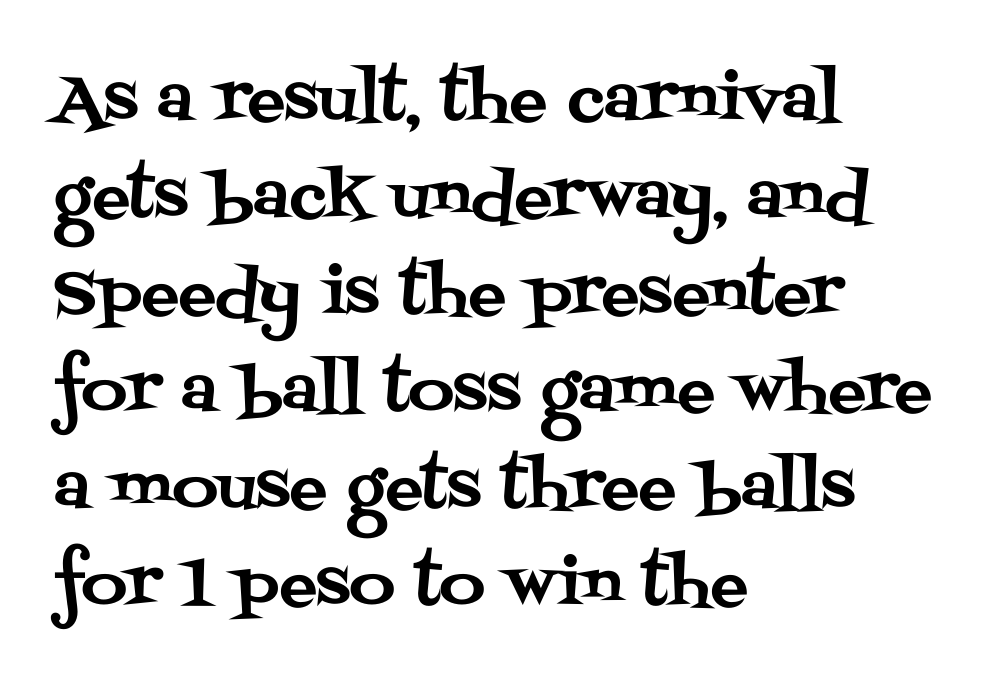
Q: Is the text italic (slanted)? A: No, it is upright.
Q: Is the typeface a serif or a sans-serif typeface? A: Serif.
Q: Is the text underlined? A: No.
Q: How is the paragraph aligned? A: Left-aligned.
Q: Is the spacing between letters normal or unusually wide? A: Normal.
Q: Is the spacing between lines tight, normal or loose? A: Normal.
Q: Width (condensed, normal, or wide)? A: Normal.
Q: Stroke contrast? A: Medium.
Q: x-height? A: Large.
Q: Monospaced? A: No.
